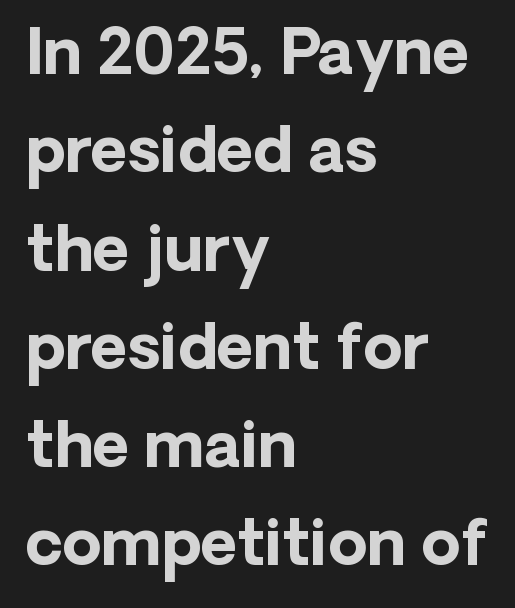
The image shows 63 px bold sans-serif type, upright; set left-aligned, normal line spacing (1.56x), normal letter spacing, not underlined; low stroke contrast and a medium x-height.
